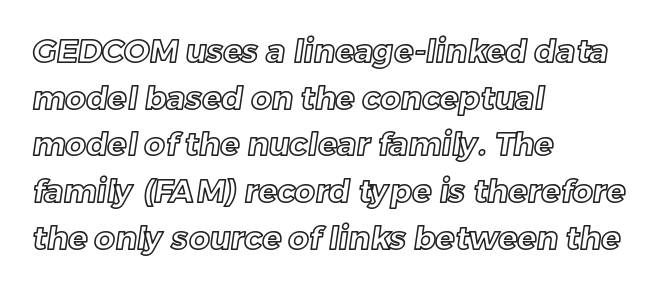
{"width": "normal", "x_height": "medium", "monospaced": "no", "underline": "no", "align": "left", "line_spacing": "normal", "line_spacing_ratio": 1.46, "letter_spacing": "normal", "letter_spacing_em": 0.0, "glyph_px": 32}
